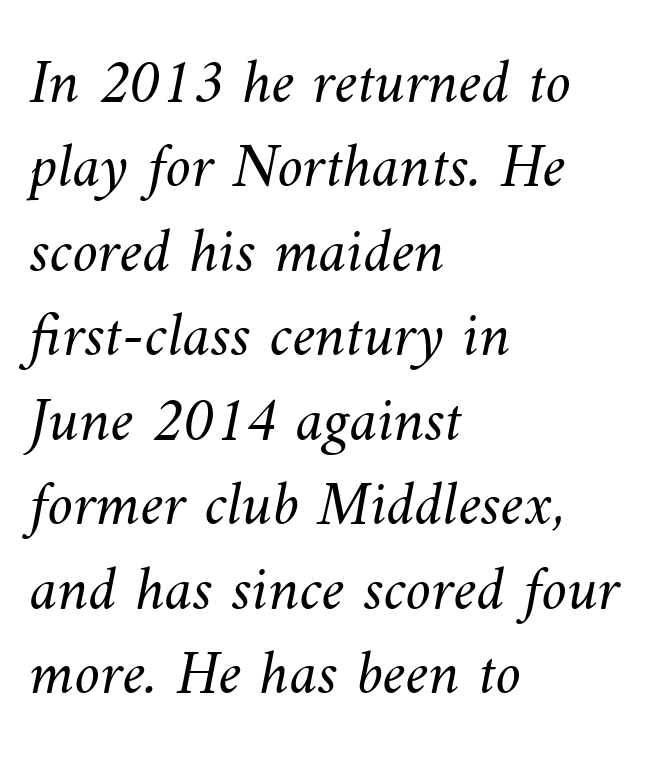
Each letter keeps its own natural width here, so spacing adapts to shape. The ragged edge is on the right, which tells us the setting is flush left. The string is rendered with underlining switched off. Students, observe: this is what conventionally led text looks like. Letters have the restrained weight of plain body copy at most.
